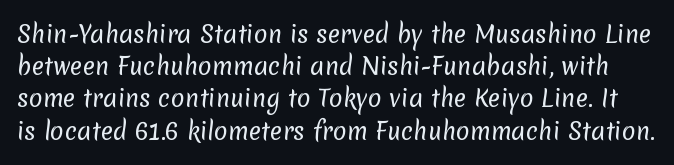
{"bold": "no", "underline": "no", "line_spacing": "normal", "line_spacing_ratio": 1.4, "letter_spacing": "normal", "letter_spacing_em": 0.0, "glyph_px": 23}
